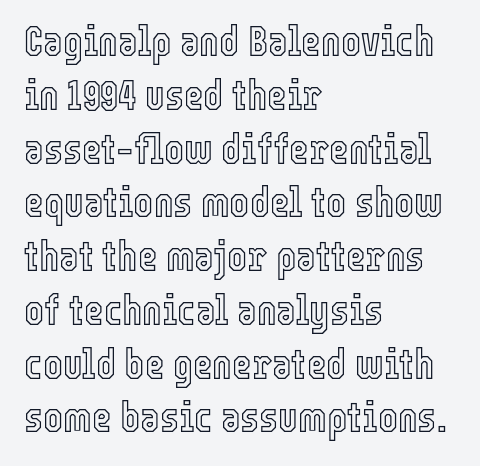
The image shows 42 px condensed type, upright; set left-aligned, normal line spacing (1.28x), normal letter spacing, not underlined; a medium x-height.
